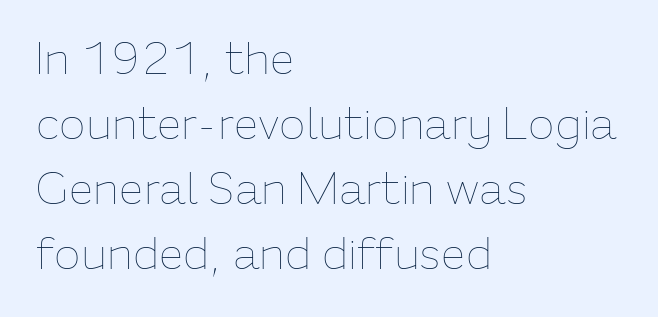
{"italic": "no", "bold": "no", "weight": "thin", "width": "normal", "stroke_contrast": "low", "x_height": "medium", "monospaced": "no", "underline": "no", "align": "left", "line_spacing": "normal", "line_spacing_ratio": 1.48, "letter_spacing": "normal", "letter_spacing_em": 0.0, "glyph_px": 44}
